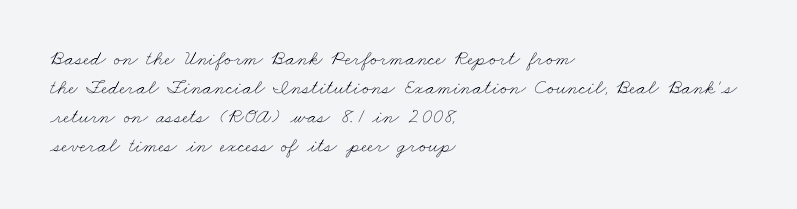
{"bold": "no", "underline": "no", "align": "left", "line_spacing": "normal", "line_spacing_ratio": 1.38, "letter_spacing": "normal", "letter_spacing_em": 0.0, "glyph_px": 21}
